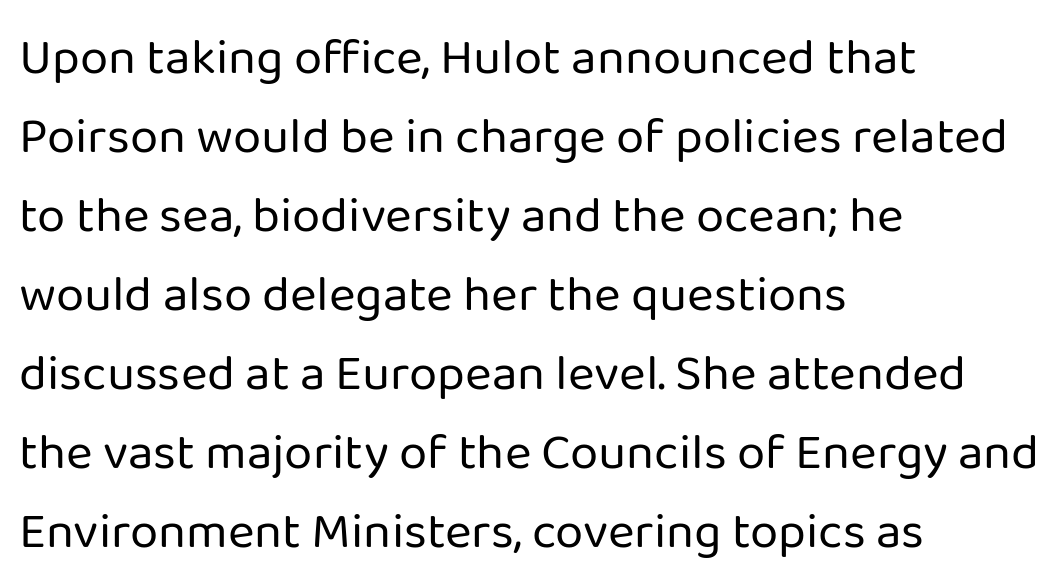
Q: Is the text bold? A: No.
Q: Is the text italic (slanted)? A: No, it is upright.
Q: Is the typeface a serif or a sans-serif typeface? A: Sans-serif.
Q: Is the text underlined? A: No.
Q: How is the paragraph aligned? A: Left-aligned.
Q: Is the spacing between letters normal or unusually wide? A: Normal.
Q: Is the spacing between lines tight, normal or loose? A: Normal.
Q: Width (condensed, normal, or wide)? A: Normal.
Q: Stroke contrast? A: Low.
Q: x-height? A: Medium.
Q: Monospaced? A: No.
